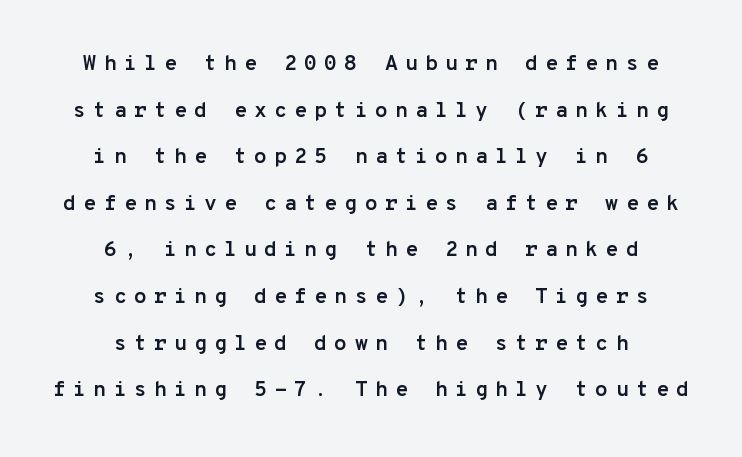
The image shows 21 px bold type, upright; set centered, loose line spacing (2.22x), unusually wide letter spacing (+0.34 em), not underlined.
